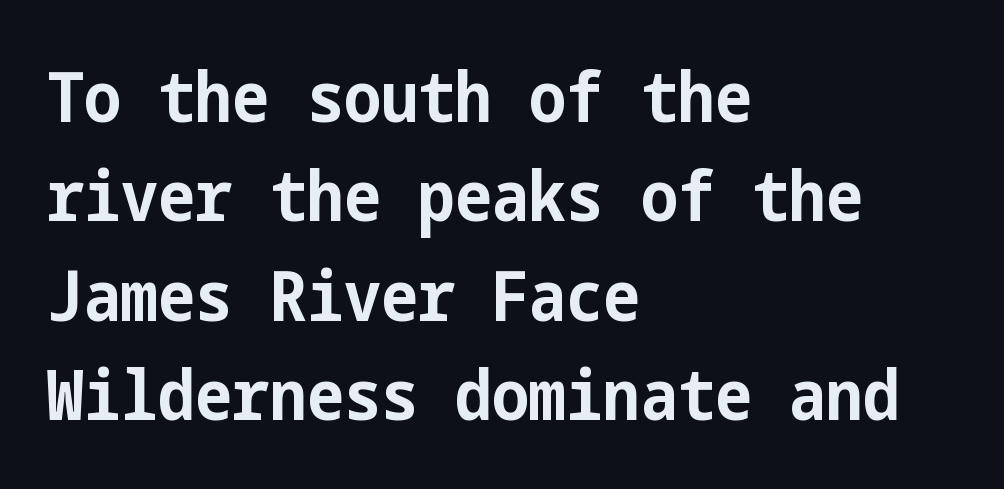
{"serif": "no", "italic": "no", "bold": "yes", "weight": "bold", "width": "condensed", "stroke_contrast": "low", "x_height": "medium", "underline": "no", "align": "left", "line_spacing": "normal", "line_spacing_ratio": 1.42, "letter_spacing": "normal", "letter_spacing_em": 0.0, "glyph_px": 70}
